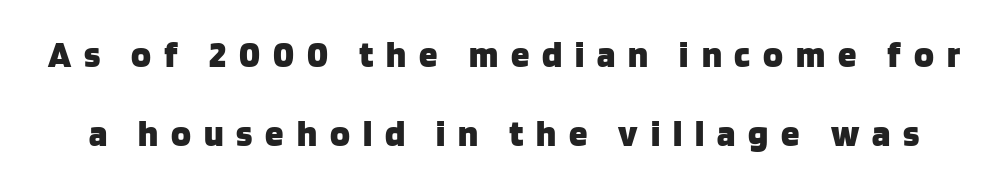
Q: Is the text bold? A: Yes.
Q: Is the text italic (slanted)? A: No, it is upright.
Q: Is the typeface a serif or a sans-serif typeface? A: Sans-serif.
Q: Is the text underlined? A: No.
Q: Is the spacing between letters normal or unusually wide? A: Unusually wide.
Q: Is the spacing between lines tight, normal or loose? A: Loose.
Q: Width (condensed, normal, or wide)? A: Normal.
Q: Stroke contrast? A: Low.
Q: x-height? A: Large.
Q: Monospaced? A: No.
